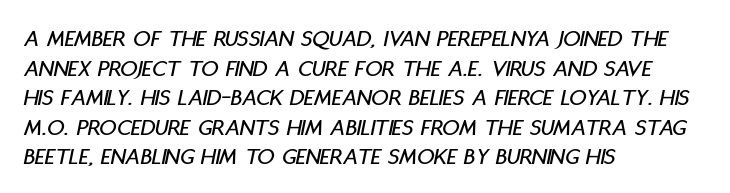
Every row of glyphs begins at an identical x-position on the left. Characters follow at the spacing the type designer built in. No word sits above an underline. The text carries the slant typical of an italic or oblique font.
